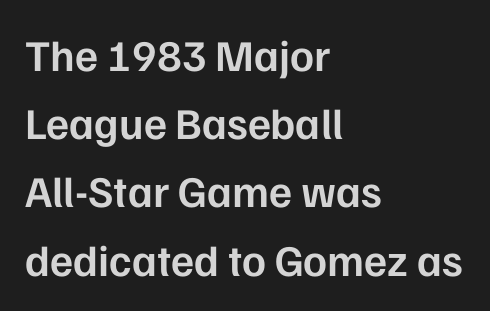
Q: Is the text bold? A: Semi-bold.
Q: Is the text italic (slanted)? A: No, it is upright.
Q: Is the typeface a serif or a sans-serif typeface? A: Sans-serif.
Q: Is the text underlined? A: No.
Q: How is the paragraph aligned? A: Left-aligned.
Q: Is the spacing between letters normal or unusually wide? A: Normal.
Q: Is the spacing between lines tight, normal or loose? A: Normal.
Q: Width (condensed, normal, or wide)? A: Normal.
Q: Stroke contrast? A: Low.
Q: x-height? A: Medium.
Q: Monospaced? A: No.
